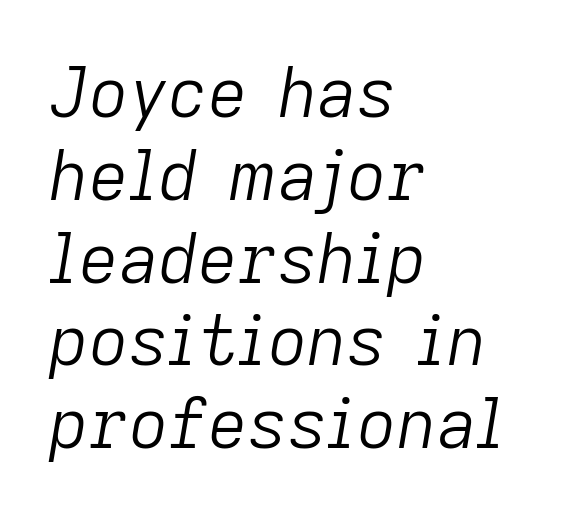
The string is rendered with underlining switched off. These lines were composed using italics. Nobody touched the tracking dial on this one. Notice how the passage keeps a crisp vertical edge on the left only. Is this a heavy cut? Hardly; it is regular or lighter. Is this a fixed-width face? No — the glyphs have proportional, varying widths.
